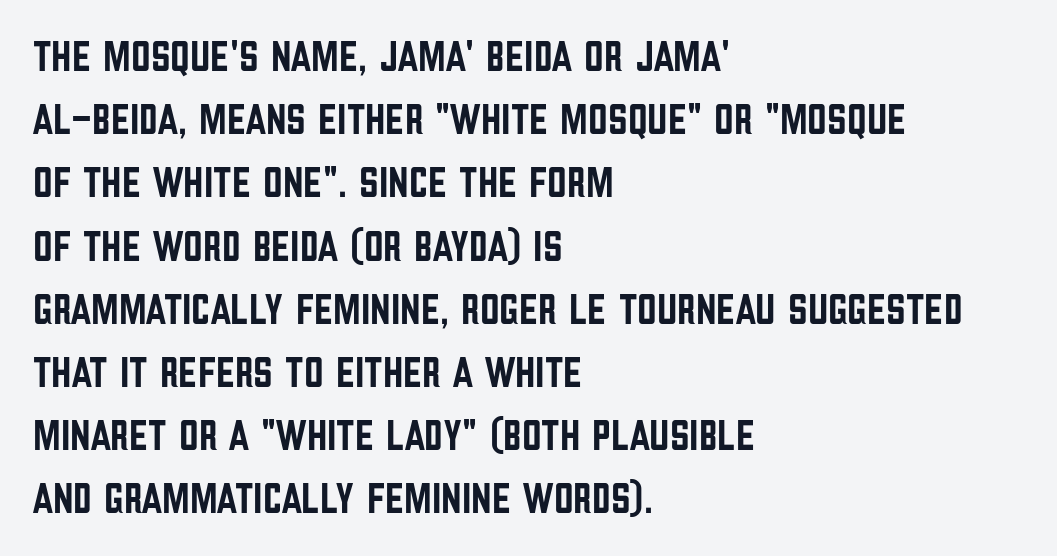
Nobody touched the tracking dial on this one. The gap between lines stays unmarked. One-word summary of the alignment: left. Character widths vary here, with narrow letters taking less room than wide ones. This is the regular roman posture of the typeface. The glyphs in this specimen are sans serif.
